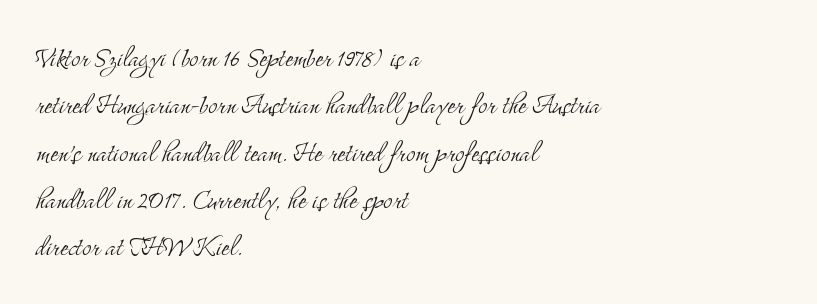
{"serif": "yes", "bold": "no", "weight": "light", "width": "condensed", "stroke_contrast": "medium", "x_height": "small", "monospaced": "no", "underline": "no", "align": "left", "line_spacing": "normal", "line_spacing_ratio": 1.39, "letter_spacing": "normal", "letter_spacing_em": 0.0, "glyph_px": 34}
